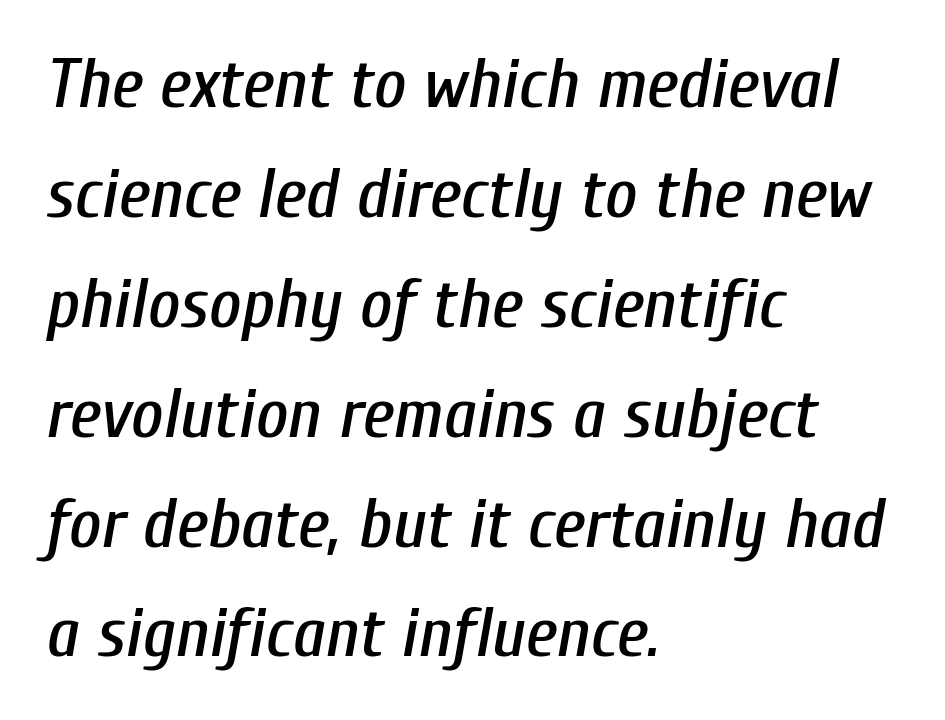
The image shows 70 px condensed type, italic (leaning right); set left-aligned, normal line spacing (1.57x), normal letter spacing, not underlined; low stroke contrast and a medium x-height.
